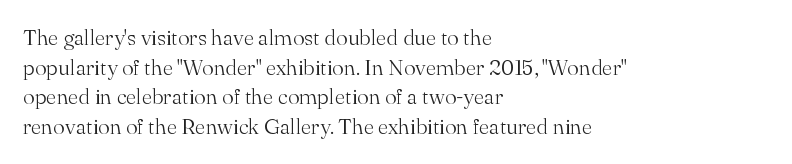
Q: Is the text bold? A: No.
Q: Is the text italic (slanted)? A: No, it is upright.
Q: Is the text underlined? A: No.
Q: How is the paragraph aligned? A: Left-aligned.
Q: Is the spacing between letters normal or unusually wide? A: Normal.
Q: Is the spacing between lines tight, normal or loose? A: Normal.
